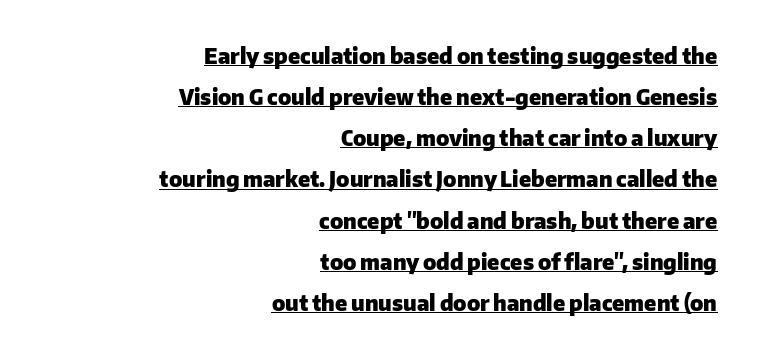
The image shows 21 px bold type, upright; set right-aligned, loose line spacing (1.96x), normal letter spacing, underlined.
